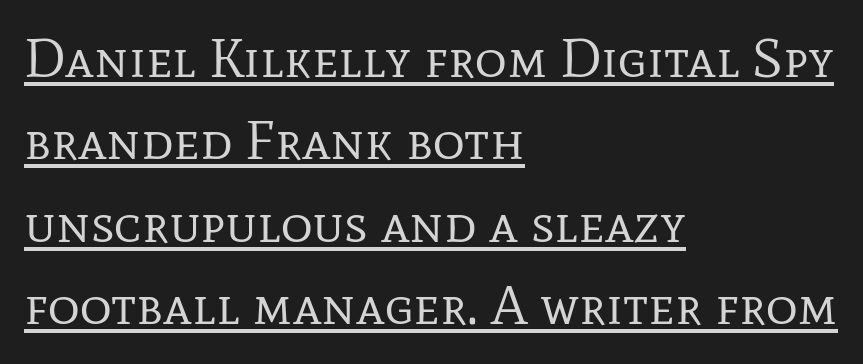
In terms of leading, this rendering sits right in the middle. Emphasis is given by a line drawn under the lettering. Short note: letters normally spaced. Check where the strokes stop: tiny serifs finish them off. Quick note: not italic, upright.
